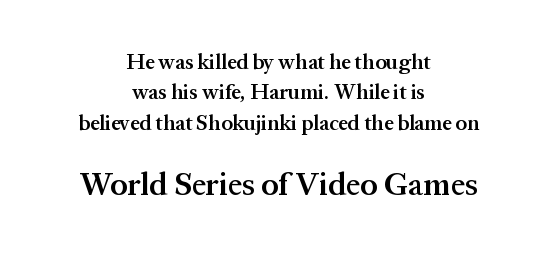
The image shows 32 px semibold serif type, upright; set centered, normal line spacing (1.45x), normal letter spacing, not underlined; the second (bottom) block is 1.52x larger; medium stroke contrast and a medium x-height.
